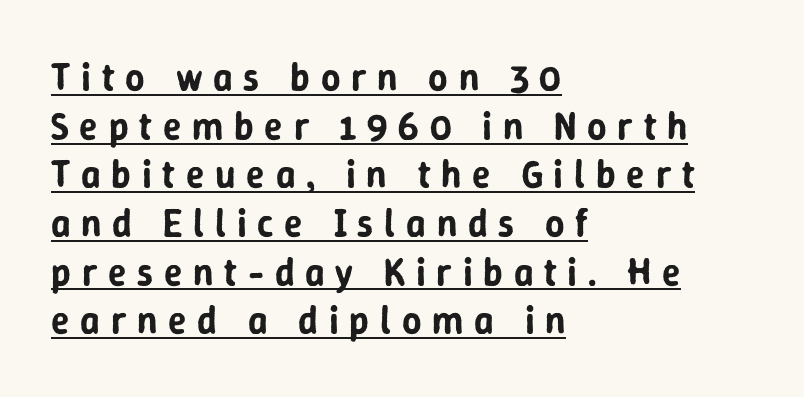
{"serif": "no", "italic": "no", "width": "normal", "stroke_contrast": "low", "x_height": "medium", "monospaced": "no", "underline": "yes", "align": "left", "line_spacing": "normal", "line_spacing_ratio": 1.28, "letter_spacing": "wide", "letter_spacing_em": 0.28, "glyph_px": 38}
